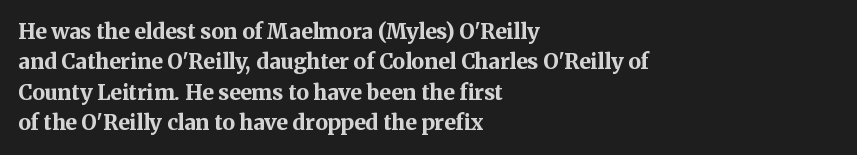
{"italic": "no", "bold": "yes", "underline": "no", "align": "left", "line_spacing": "normal", "line_spacing_ratio": 1.45, "letter_spacing": "normal", "letter_spacing_em": 0.0, "glyph_px": 21}
